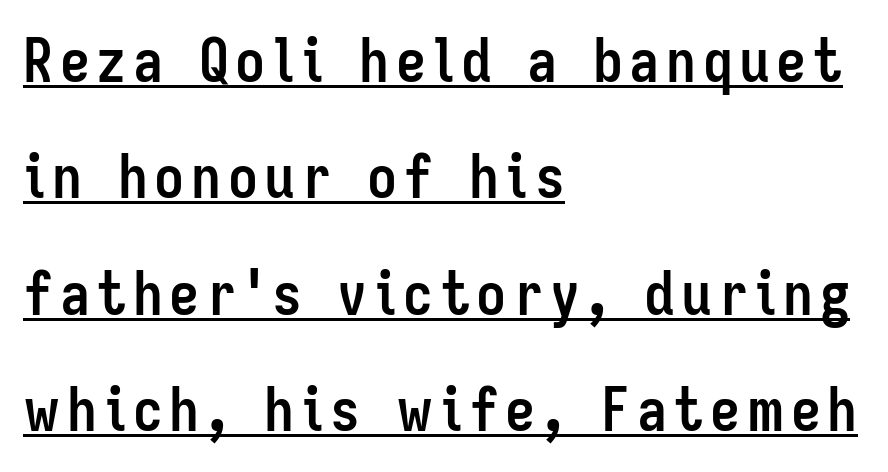
Grotesque or geometric, the face here clearly has no serifs. Here the designer chose a conventional face with non-uniform glyph widths. The font's upright variant was chosen for this text. You'd pick this weight for a headline — it's a proper bold.
